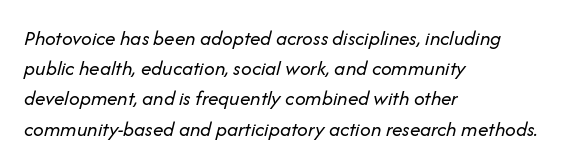
{"italic": "yes", "lean": "right", "slant_degrees": 14, "bold": "no", "underline": "no", "align": "left", "line_spacing": "normal", "line_spacing_ratio": 1.44, "letter_spacing": "normal", "letter_spacing_em": 0.0, "glyph_px": 21}
